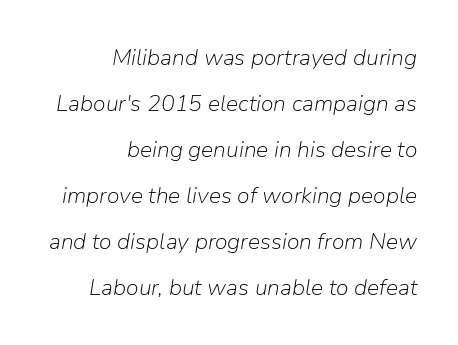
The image shows 23 px text type, italic (leaning right); set right-aligned, loose line spacing (2.0x), normal letter spacing, not underlined.
